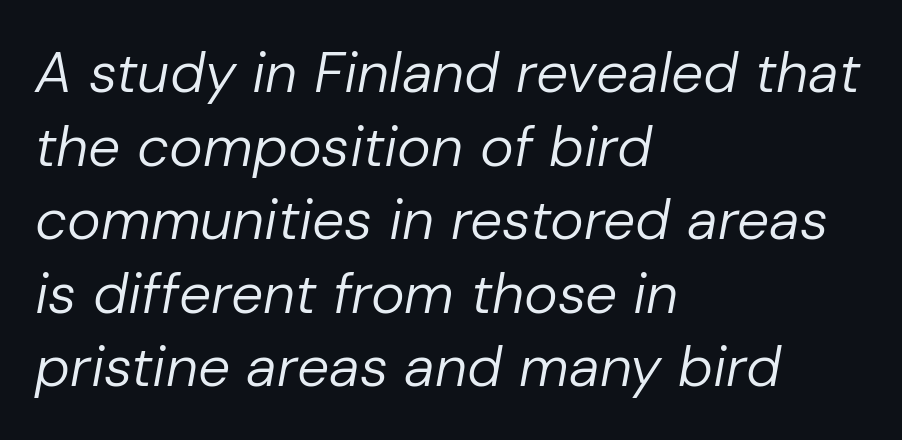
{"italic": "yes", "lean": "right", "slant_degrees": 10, "bold": "no", "weight": "regular", "width": "normal", "stroke_contrast": "low", "x_height": "medium", "monospaced": "no", "underline": "no", "align": "left", "line_spacing": "normal", "line_spacing_ratio": 1.29, "letter_spacing": "normal", "letter_spacing_em": 0.0, "glyph_px": 57}
